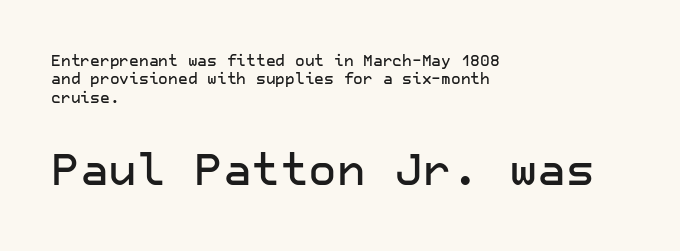
{"serif": "no", "italic": "no", "width": "normal", "stroke_contrast": "low", "x_height": "medium", "underline": "no", "align": "left", "line_spacing_ratio": 1.22, "letter_spacing": "normal", "letter_spacing_em": 0.0, "larger_block": "second", "size_ratio": 2.93, "glyph_px": 44}
